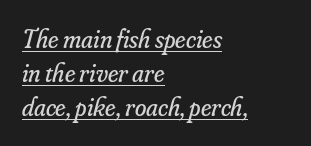
The image shows 26 px text type, italic (leaning right); set left-aligned, normal line spacing (1.31x), normal letter spacing, underlined.
